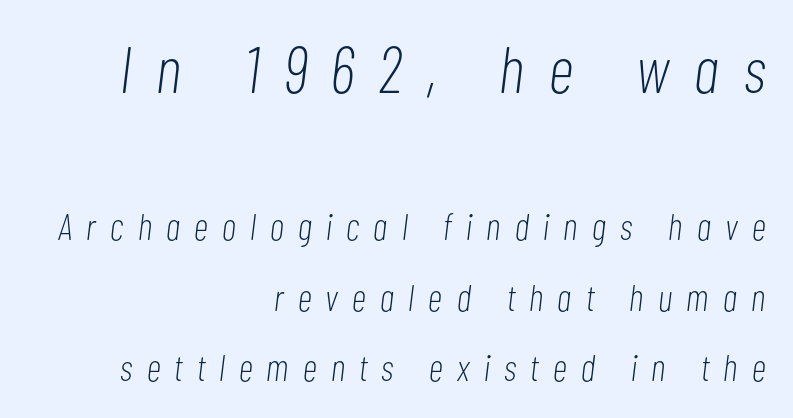
Italic? Definitely — the glyphs are oblique. The emphasis by scale lands on block number one, above. Compared with typical body copy, the letter spacing here is much looser. The lines are spread far apart with generous leading. The text block is weighted toward the right margin, trailing off unevenly leftward.
